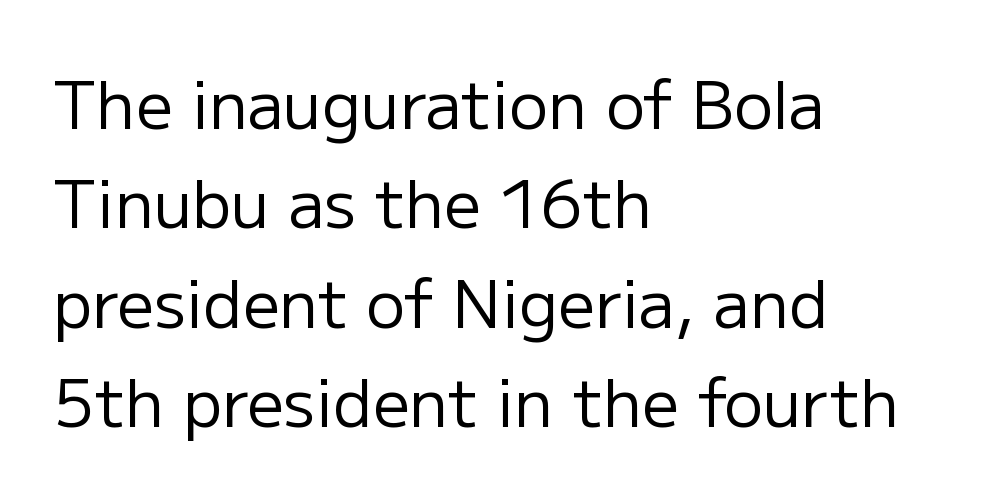
{"serif": "no", "italic": "no", "bold": "no", "weight": "regular", "width": "normal", "stroke_contrast": "low", "x_height": "medium", "monospaced": "no", "underline": "no", "align": "left", "line_spacing": "normal", "line_spacing_ratio": 1.53, "letter_spacing": "normal", "letter_spacing_em": 0.0, "glyph_px": 65}
